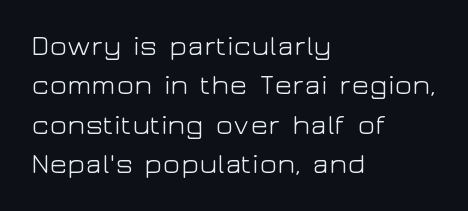
Q: Is the text bold? A: No.
Q: Is the text italic (slanted)? A: No, it is upright.
Q: Is the typeface a serif or a sans-serif typeface? A: Sans-serif.
Q: Is the text underlined? A: No.
Q: How is the paragraph aligned? A: Left-aligned.
Q: Is the spacing between letters normal or unusually wide? A: Normal.
Q: Is the spacing between lines tight, normal or loose? A: Normal.
Q: Width (condensed, normal, or wide)? A: Wide.
Q: Stroke contrast? A: Low.
Q: x-height? A: Medium.
Q: Monospaced? A: No.
